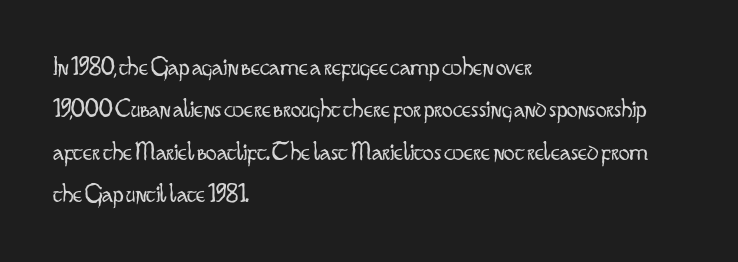
{"italic": "no", "bold": "no", "underline": "no", "align": "left", "line_spacing": "normal", "line_spacing_ratio": 1.57, "letter_spacing": "normal", "letter_spacing_em": 0.0, "glyph_px": 27}
